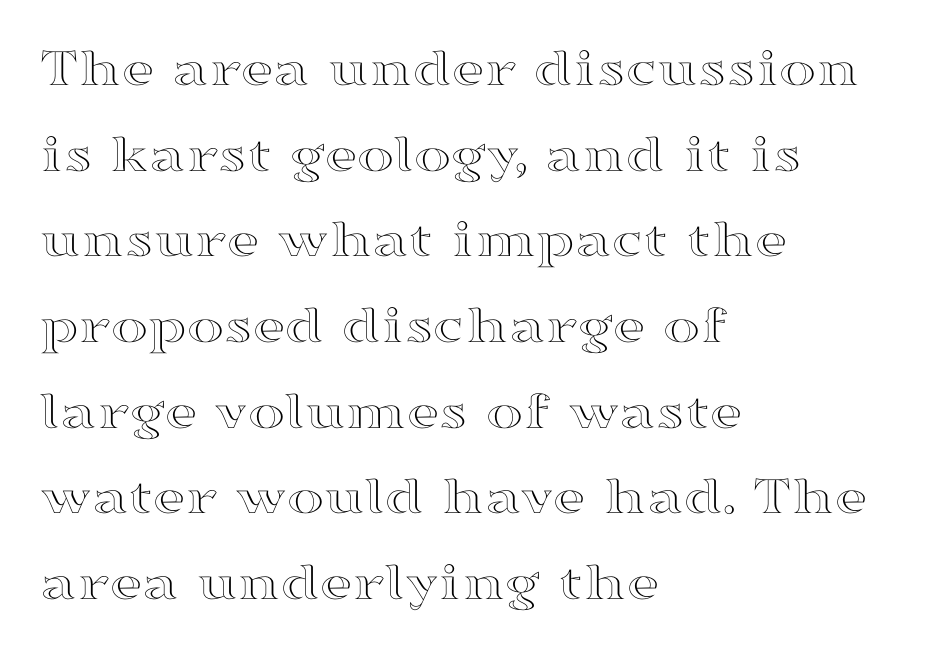
Where is the straight margin? On the left. Regarding leading, the lines here are spaced in the standard way. Posture: upright roman. Honestly, there is no underline to notice here at all. The letterforms sit shoulder to shoulder at normal distance.
